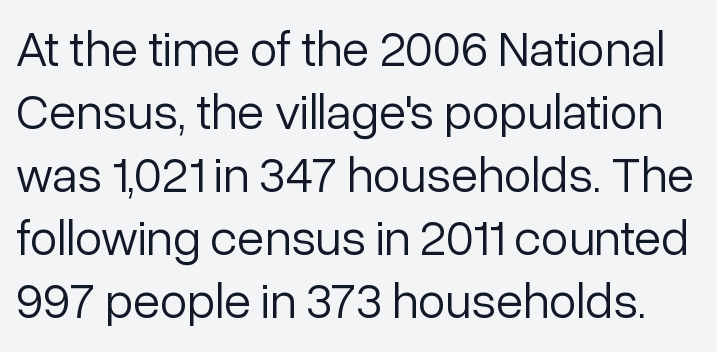
{"serif": "no", "italic": "no", "bold": "no", "weight": "light", "width": "normal", "stroke_contrast": "low", "x_height": "medium", "monospaced": "no", "underline": "no", "line_spacing": "normal", "line_spacing_ratio": 1.26, "letter_spacing": "normal", "letter_spacing_em": 0.0, "glyph_px": 50}
